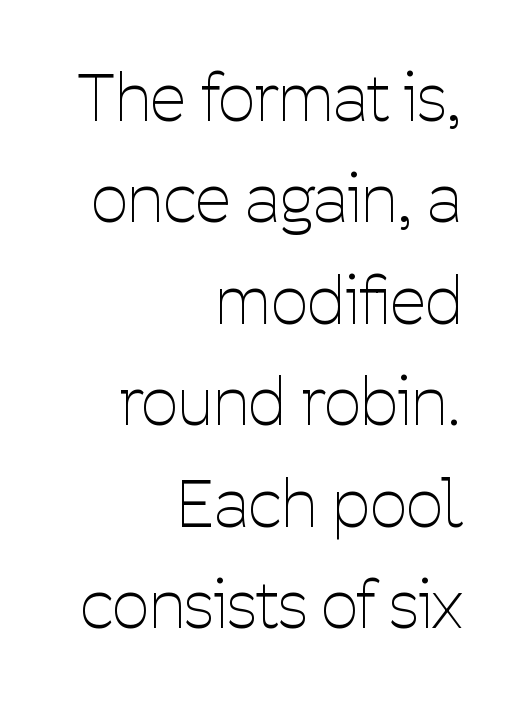
Nope, no serifs anywhere on these letters. Line endings align vertically; line beginnings do not. The face looks like a standard text weight, possibly lighter. When letters stand straight like this, we call the style roman or upright. Glyph-to-glyph distance matches everyday printed text.
